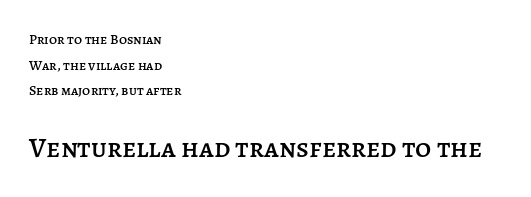
The image shows 28 px text type, upright; set left-aligned, line spacing 1.83x, normal letter spacing, not underlined; the second (bottom) block is 2.0x larger; low stroke contrast and a large x-height.
